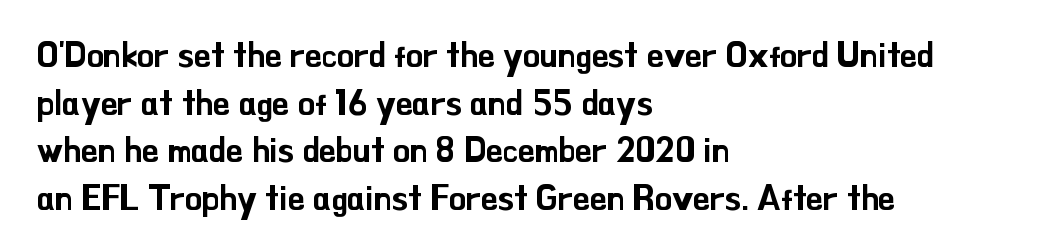
The image shows 34 px sans-serif type, upright; set left-aligned, normal line spacing (1.4x), normal letter spacing, not underlined; low stroke contrast and a small x-height.
